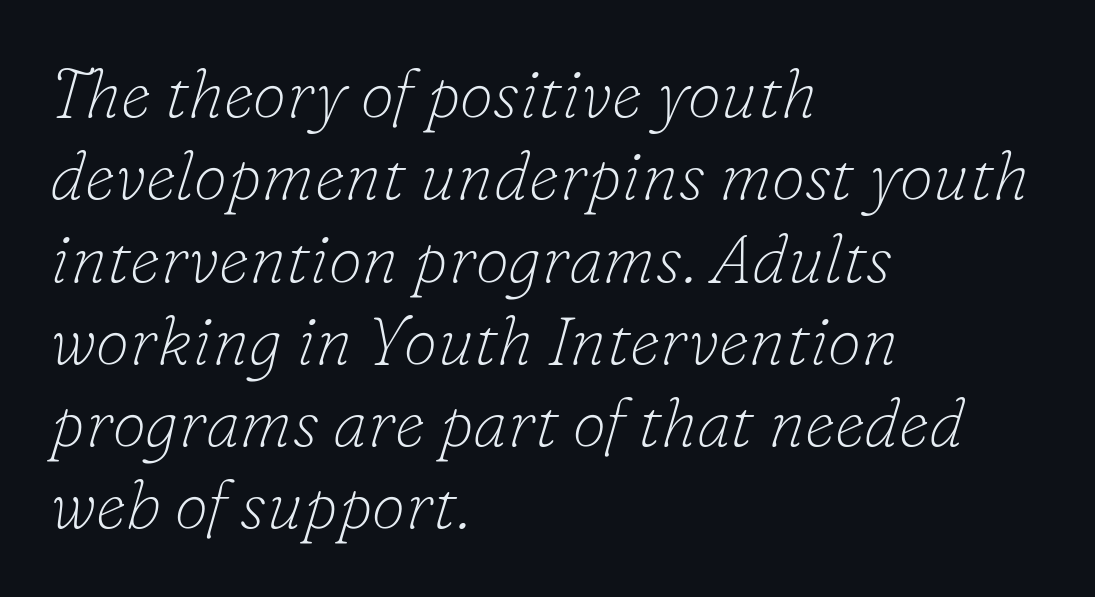
Each word holds together tightly as a unit, with standard inter-letter gaps. The paragraph has a hard left edge and a soft right edge. Unmarked baselines from the first word to the last. Character widths vary here, with narrow letters taking less room than wide ones. Stem width sits at or under what a default text font uses.
